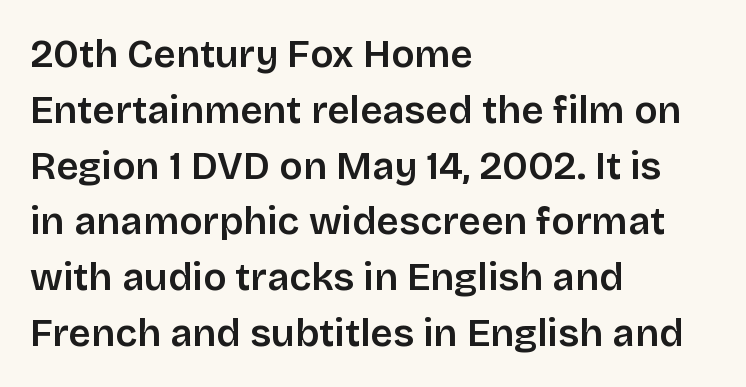
{"serif": "no", "italic": "no", "bold": "semi", "weight": "semibold", "width": "normal", "stroke_contrast": "low", "x_height": "large", "monospaced": "no", "underline": "no", "align": "left", "line_spacing": "normal", "line_spacing_ratio": 1.43, "letter_spacing": "normal", "letter_spacing_em": 0.0, "glyph_px": 39}
